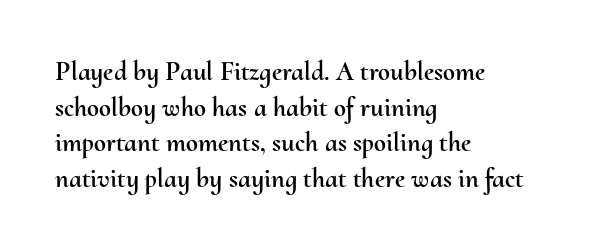
Q: Is the text italic (slanted)? A: No, it is upright.
Q: Is the text underlined? A: No.
Q: How is the paragraph aligned? A: Left-aligned.
Q: Is the spacing between letters normal or unusually wide? A: Normal.
Q: Is the spacing between lines tight, normal or loose? A: Normal.
